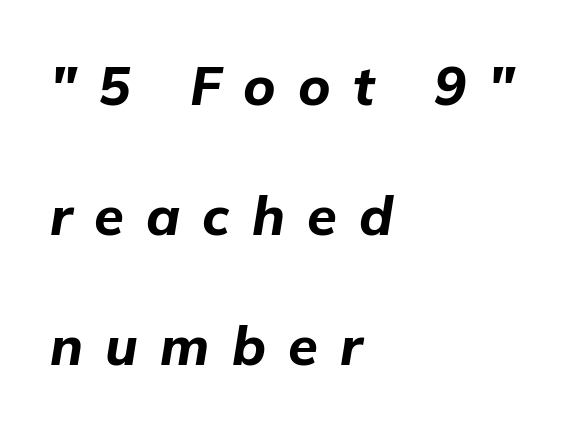
The image shows 54 px bold type, italic (leaning right); set left-aligned, loose line spacing (2.41x), unusually wide letter spacing (+0.41 em), not underlined; low stroke contrast and a medium x-height.
